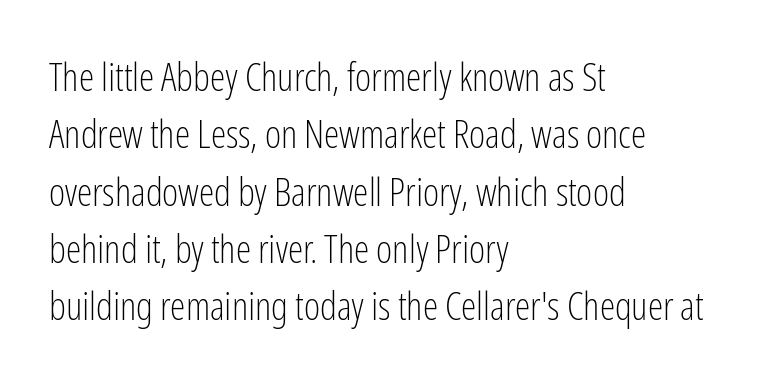
These lines keep a tight, regular rhythm from letter to letter. Is the type heavy? It reads as light-to-regular instead. The face used here is proportionally spaced, like ordinary book or web type. A sans-serif font was chosen for this passage.
